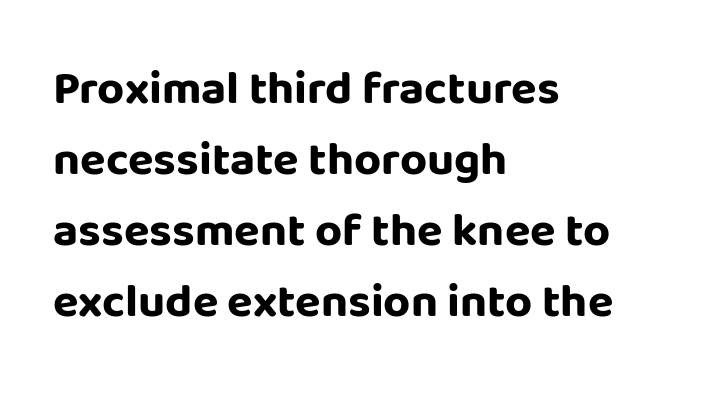
The image shows 47 px bold sans-serif type, upright; set left-aligned, normal line spacing (1.51x), normal letter spacing, not underlined; low stroke contrast and a large x-height.
